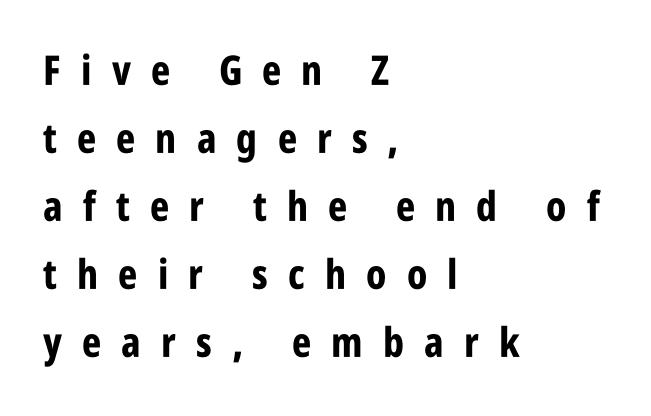
{"serif": "no", "italic": "no", "bold": "yes", "weight": "bold", "width": "condensed", "stroke_contrast": "low", "x_height": "large", "monospaced": "no", "underline": "no", "align": "left", "line_spacing": "normal", "line_spacing_ratio": 1.66, "letter_spacing": "wide", "letter_spacing_em": 0.49, "glyph_px": 41}
